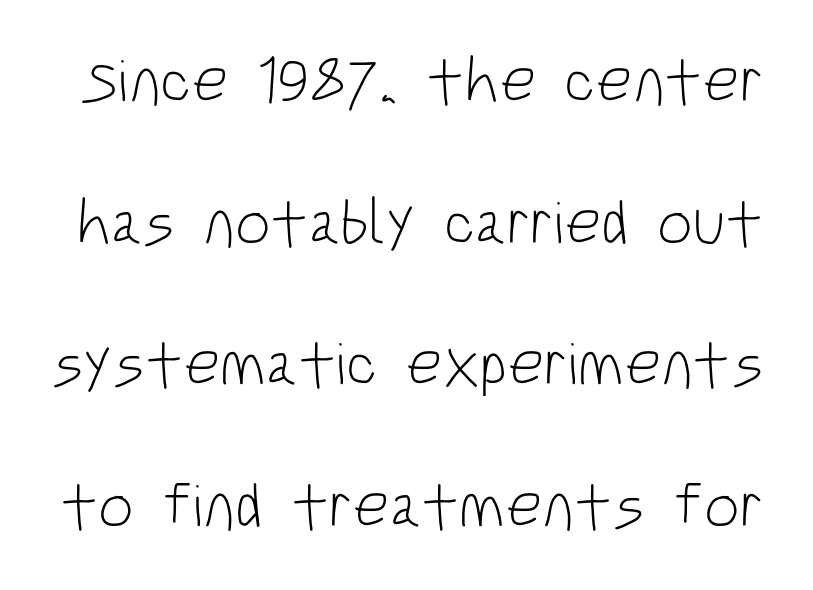
{"serif": "no", "italic": "no", "bold": "no", "weight": "light", "width": "condensed", "stroke_contrast": "low", "x_height": "large", "monospaced": "no", "underline": "no", "line_spacing": "loose", "line_spacing_ratio": 2.25, "letter_spacing": "normal", "letter_spacing_em": 0.0, "glyph_px": 63}
